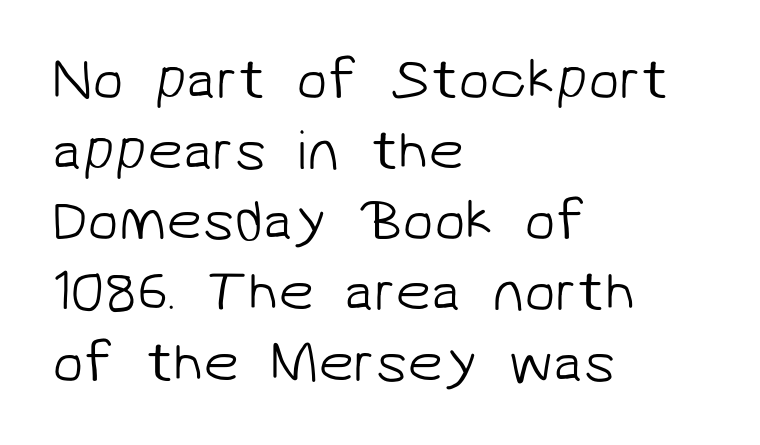
The letterforms sit at book weight or below. Honestly, the letter spacing is just normal — you wouldn't notice it. The passage shown is typed in a proportional face where columns would drift. Any mark beneath the type? The region is blank. Left-aligned paragraph, ragged on the right. Examine the stroke ends and you'll find no serifs.
